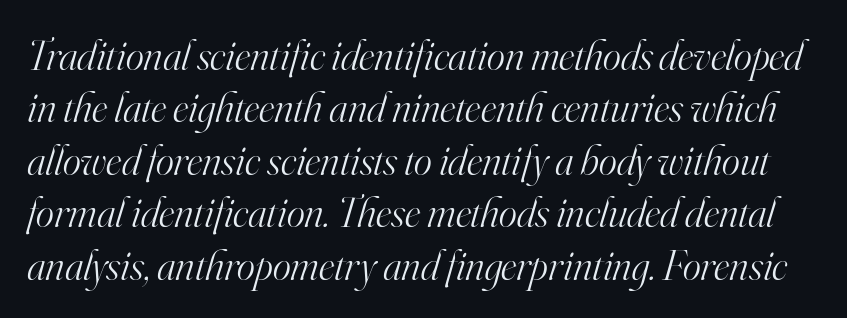
Q: Is the text bold? A: No.
Q: Is the text italic (slanted)? A: Yes, it leans right by about 16 degrees.
Q: Is the typeface a serif or a sans-serif typeface? A: Serif.
Q: Is the text underlined? A: No.
Q: Is the spacing between letters normal or unusually wide? A: Normal.
Q: Width (condensed, normal, or wide)? A: Normal.
Q: Stroke contrast? A: High.
Q: x-height? A: Small.
Q: Monospaced? A: No.
